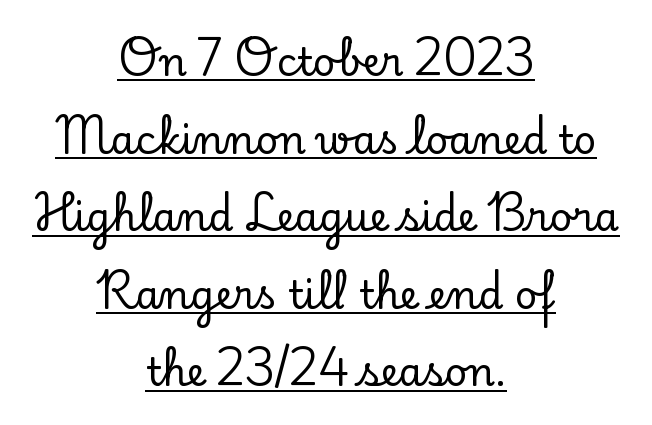
Q: Is the text italic (slanted)? A: No, it is upright.
Q: Is the typeface a serif or a sans-serif typeface? A: Serif.
Q: Is the text underlined? A: Yes.
Q: How is the paragraph aligned? A: Centered.
Q: Is the spacing between letters normal or unusually wide? A: Normal.
Q: Is the spacing between lines tight, normal or loose? A: Loose.
Q: Width (condensed, normal, or wide)? A: Normal.
Q: Stroke contrast? A: Low.
Q: x-height? A: Small.
Q: Monospaced? A: No.
